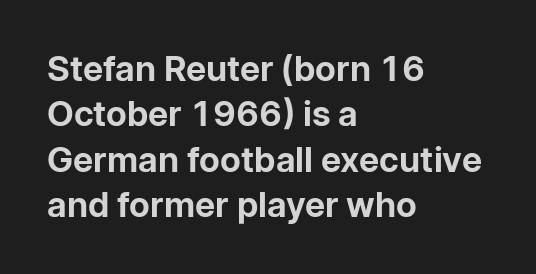
{"serif": "no", "italic": "no", "bold": "yes", "weight": "bold", "width": "normal", "stroke_contrast": "low", "x_height": "medium", "monospaced": "no", "underline": "no", "align": "left", "line_spacing": "normal", "line_spacing_ratio": 1.3, "letter_spacing": "normal", "letter_spacing_em": 0.0, "glyph_px": 35}
